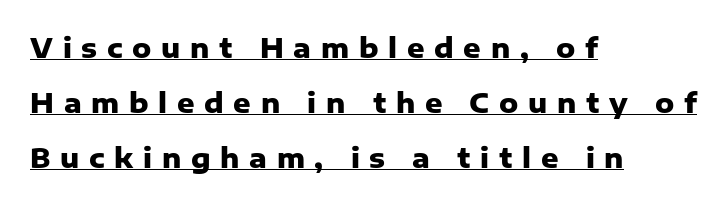
{"italic": "no", "bold": "yes", "underline": "yes", "align": "left", "line_spacing": "loose", "line_spacing_ratio": 2.03, "letter_spacing": "wide", "letter_spacing_em": 0.36, "glyph_px": 27}
